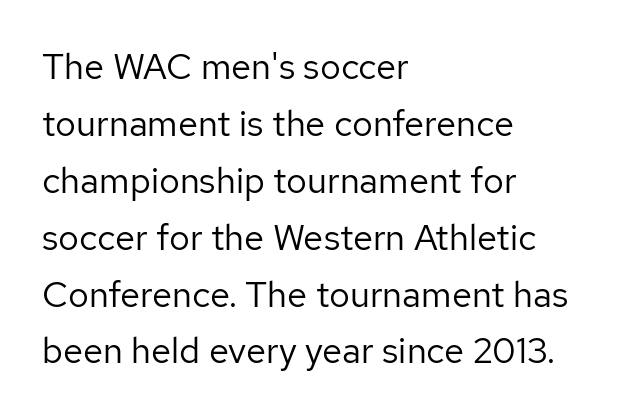
The image shows 36 px regular-weight sans-serif type, upright; set left-aligned, normal line spacing (1.58x), normal letter spacing, not underlined; low stroke contrast and a medium x-height.
